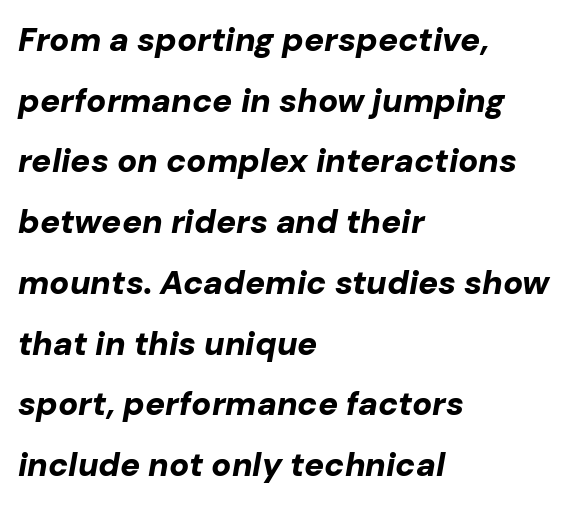
The image shows 33 px bold type, italic (leaning right); set left-aligned, line spacing 1.84x, normal letter spacing, not underlined; low stroke contrast and a medium x-height.
